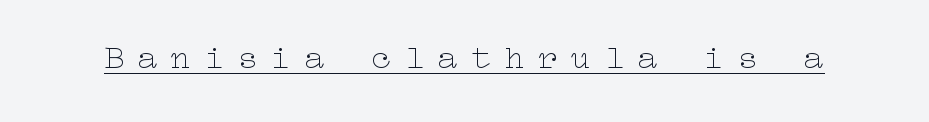
The image shows 33 px thin, wide type, upright; set unusually wide letter spacing (+0.41 em), underlined; low stroke contrast and a medium x-height.
